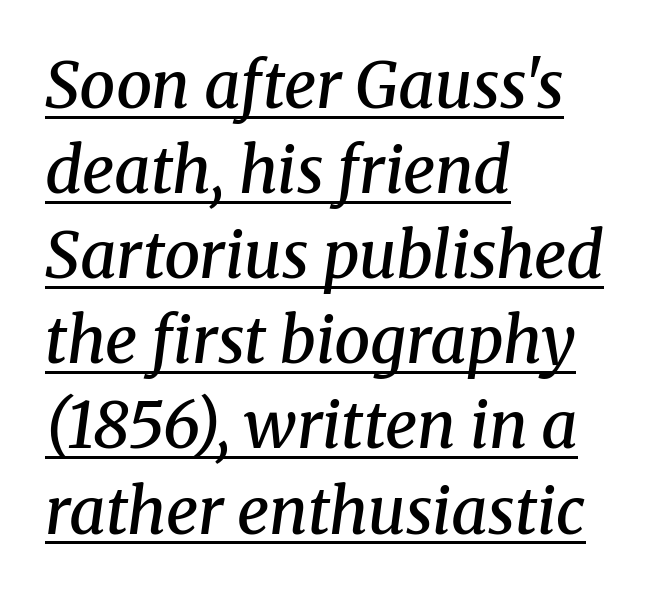
{"serif": "yes", "italic": "yes", "lean": "right", "slant_degrees": 8, "bold": "semi", "weight": "semibold", "width": "normal", "stroke_contrast": "medium", "x_height": "medium", "monospaced": "no", "underline": "yes", "align": "left", "line_spacing": "normal", "line_spacing_ratio": 1.33, "letter_spacing": "normal", "letter_spacing_em": 0.0, "glyph_px": 64}
